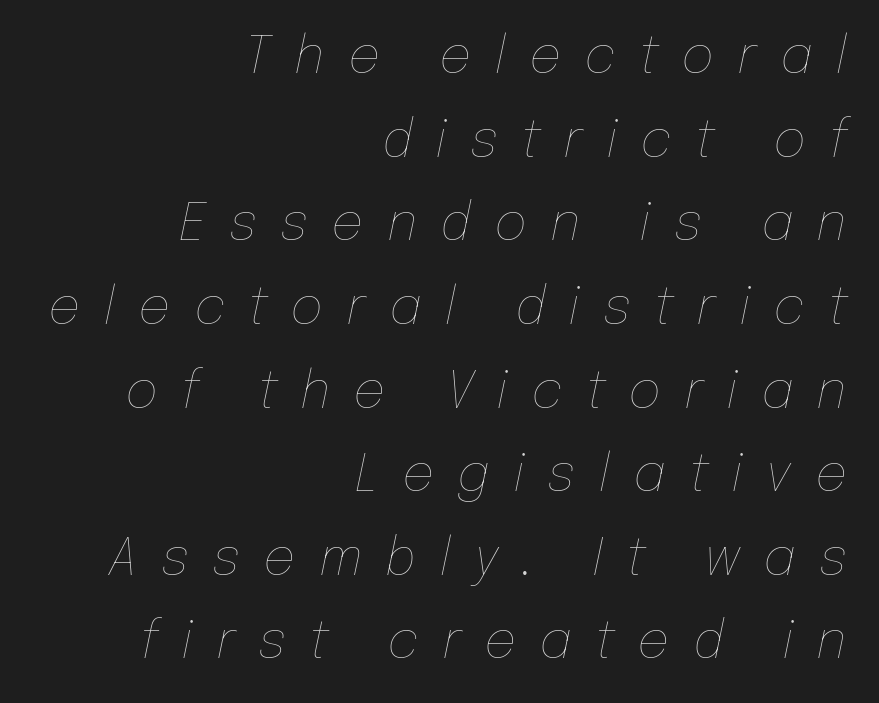
The image shows 51 px thin type, italic (leaning right); set right-aligned, normal line spacing (1.64x), unusually wide letter spacing (+0.45 em), not underlined; low stroke contrast and a medium x-height.
